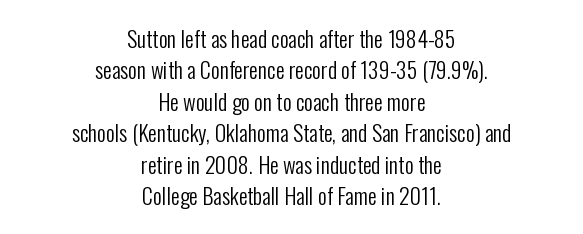
The image shows 22 px text type, upright; set centered, normal line spacing (1.43x), normal letter spacing, not underlined.
